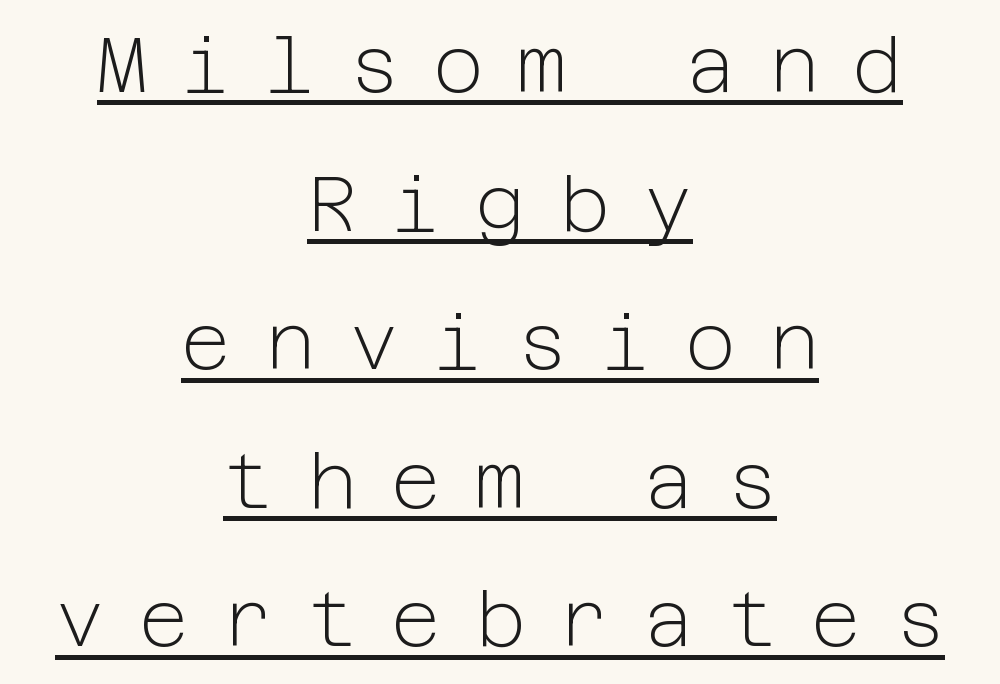
The tracking reads as deliberately expanded to a designer's eye. The text was rendered using a sans face with plain stroke endings. A student would call this center alignment; a typographer would say set centered. Decoration check: the copy is underlined. Compared with a typical body face, this is equally light or lighter still. The letters stand straight up with perfectly vertical stems.
